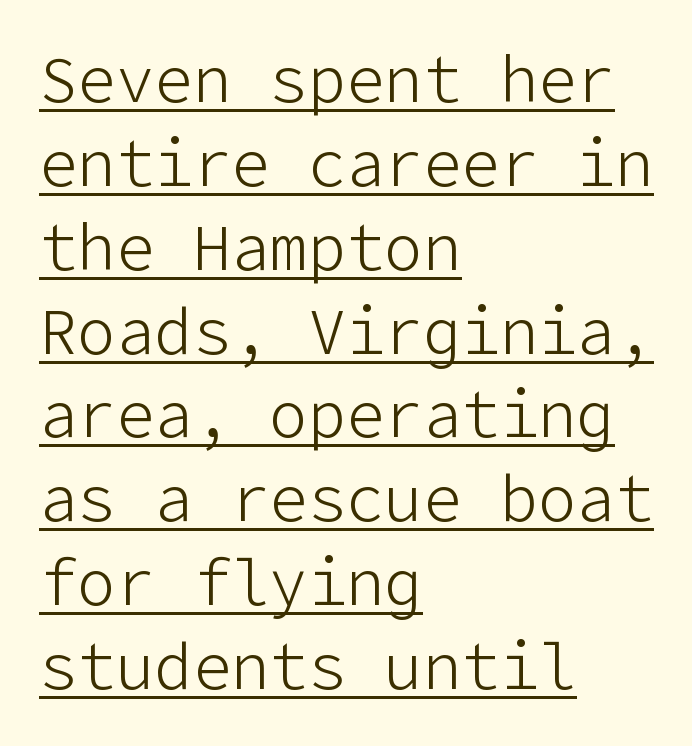
How are the letters spaced? Ordinarily, with no added tracking. Is the block centered? No — it sits flush against the left margin. Italic? Not at all — the glyphs are vertical. The weight would be labelled regular, book, light, or lighter still. Honestly, the row spacing looks completely unremarkable. Compared with undecorated copy, this sample adds a rule below the words.
